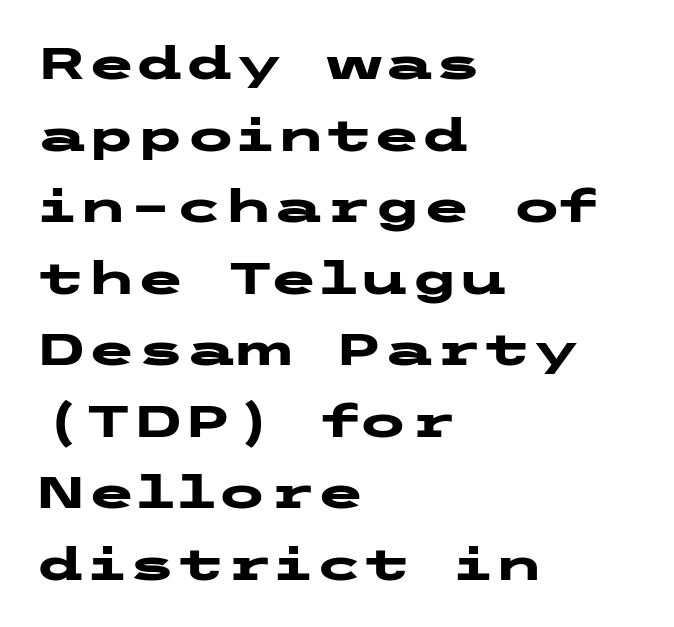
The image shows 45 px heavy, wide sans-serif type, upright; set left-aligned, normal line spacing (1.59x), normal letter spacing, not underlined; low stroke contrast and a medium x-height.
